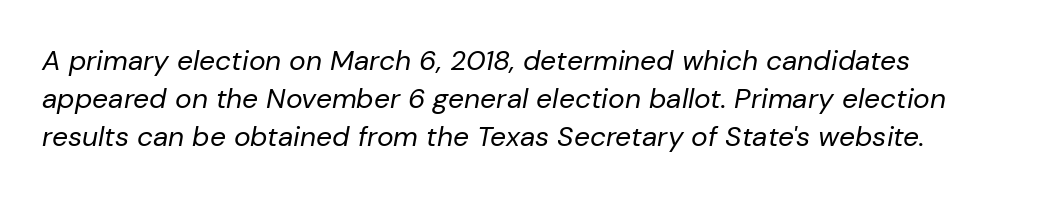
{"italic": "yes", "lean": "right", "slant_degrees": 10, "bold": "no", "weight": "regular", "width": "normal", "stroke_contrast": "low", "x_height": "medium", "monospaced": "no", "underline": "no", "align": "left", "line_spacing": "normal", "line_spacing_ratio": 1.36, "letter_spacing": "normal", "letter_spacing_em": 0.0, "glyph_px": 28}
